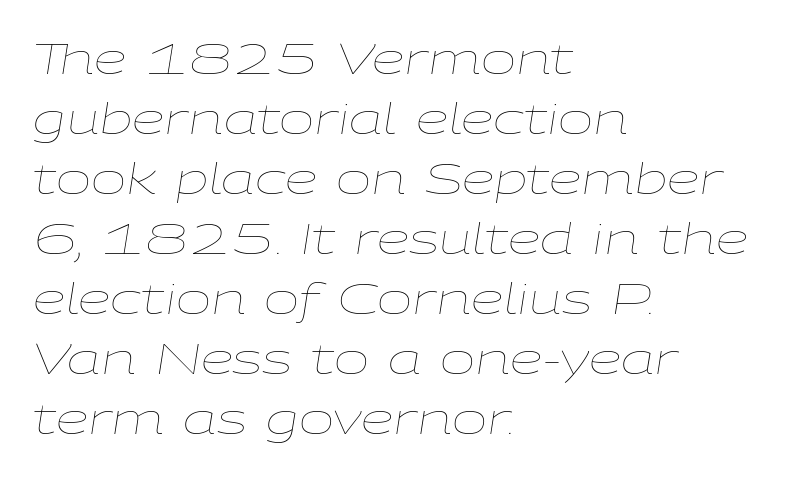
{"italic": "yes", "lean": "right", "slant_degrees": 9, "bold": "no", "weight": "thin", "width": "wide", "stroke_contrast": "low", "x_height": "medium", "monospaced": "no", "underline": "no", "align": "left", "line_spacing": "normal", "line_spacing_ratio": 1.43, "letter_spacing": "normal", "letter_spacing_em": 0.0, "glyph_px": 42}
